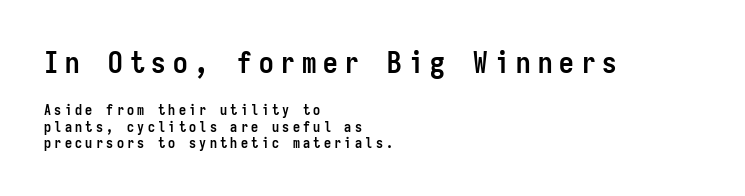
{"serif": "no", "italic": "no", "bold": "yes", "weight": "semibold", "width": "condensed", "stroke_contrast": "low", "x_height": "medium", "monospaced": "yes", "underline": "no", "align": "left", "line_spacing_ratio": 1.17, "letter_spacing": "wide", "letter_spacing_em": 0.24, "larger_block": "first", "size_ratio": 2.07, "glyph_px": 29}
